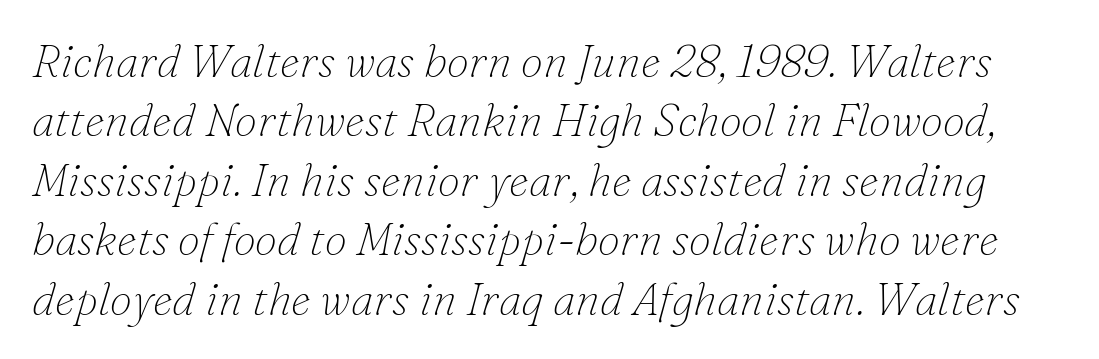
Q: Is the text bold? A: No.
Q: Is the text italic (slanted)? A: Yes, it leans right by about 16 degrees.
Q: Is the typeface a serif or a sans-serif typeface? A: Serif.
Q: Is the text underlined? A: No.
Q: Is the spacing between letters normal or unusually wide? A: Normal.
Q: Is the spacing between lines tight, normal or loose? A: Normal.
Q: Width (condensed, normal, or wide)? A: Normal.
Q: Stroke contrast? A: Low.
Q: x-height? A: Small.
Q: Monospaced? A: No.
